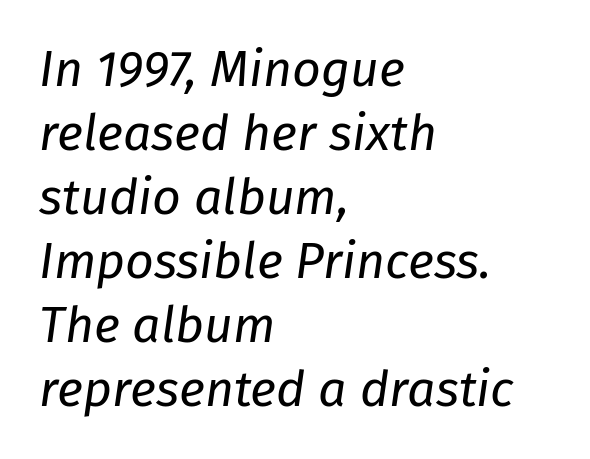
Look at the tracking — it's just the regular setting, nothing added. Reading down the column, the eye jumps a familiar distance to each next line. Designer's note — italics engaged. Unbolded letterforms with no extra heft. You could not count columns in this text — the font is proportionally spaced.
